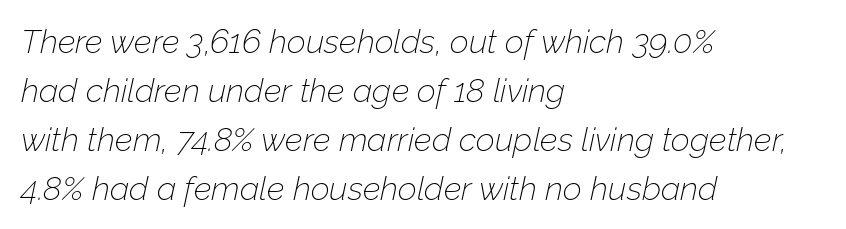
Slant detected: the letters are inclined. The horizontal fit of the characters is conventional and even. Think of a printed novel: that variable character pitch is what you see here. Decoration check: the copy has no underline. Think standard paragraph weight, or any step lighter than that.
